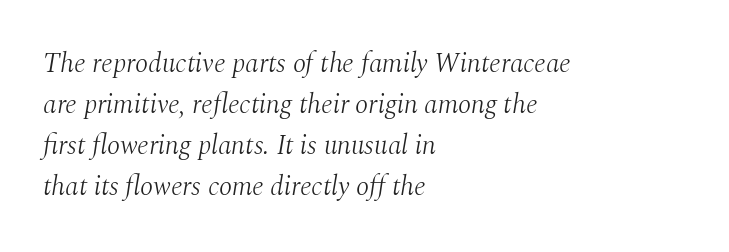
Q: Is the text bold? A: No.
Q: Is the text italic (slanted)? A: Yes, it leans right by about 10 degrees.
Q: Is the text underlined? A: No.
Q: How is the paragraph aligned? A: Left-aligned.
Q: Is the spacing between letters normal or unusually wide? A: Normal.
Q: Is the spacing between lines tight, normal or loose? A: Normal.
